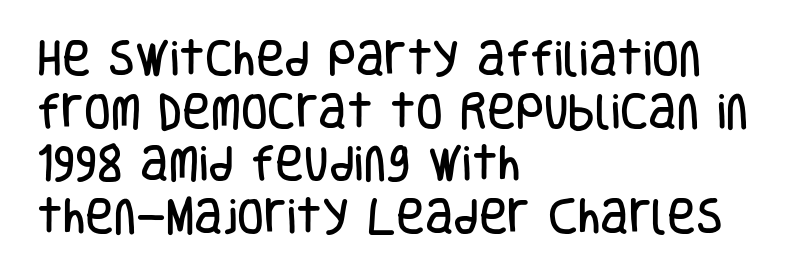
Q: Is the text italic (slanted)? A: No, it is upright.
Q: Is the typeface a serif or a sans-serif typeface? A: Sans-serif.
Q: Is the text underlined? A: No.
Q: How is the paragraph aligned? A: Left-aligned.
Q: Is the spacing between letters normal or unusually wide? A: Normal.
Q: Is the spacing between lines tight, normal or loose? A: Normal.
Q: Width (condensed, normal, or wide)? A: Condensed.
Q: Stroke contrast? A: Low.
Q: x-height? A: Large.
Q: Monospaced? A: No.
